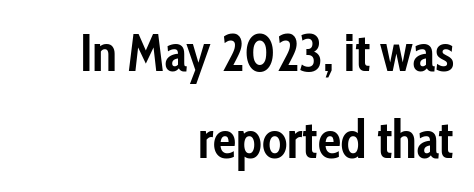
Q: Is the text bold? A: Yes.
Q: Is the text italic (slanted)? A: No, it is upright.
Q: Is the typeface a serif or a sans-serif typeface? A: Sans-serif.
Q: Is the text underlined? A: No.
Q: How is the paragraph aligned? A: Right-aligned.
Q: Is the spacing between letters normal or unusually wide? A: Normal.
Q: Is the spacing between lines tight, normal or loose? A: Normal.
Q: Width (condensed, normal, or wide)? A: Condensed.
Q: Stroke contrast? A: Low.
Q: x-height? A: Medium.
Q: Monospaced? A: No.
